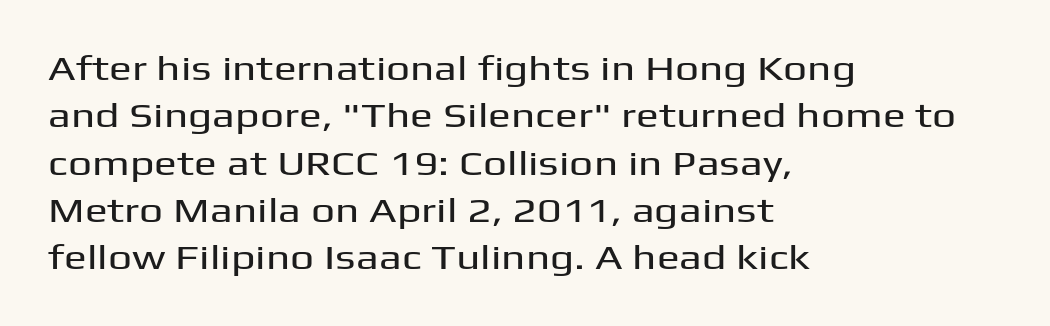
Q: Is the text italic (slanted)? A: No, it is upright.
Q: Is the typeface a serif or a sans-serif typeface? A: Sans-serif.
Q: Is the text underlined? A: No.
Q: How is the paragraph aligned? A: Left-aligned.
Q: Is the spacing between letters normal or unusually wide? A: Normal.
Q: Is the spacing between lines tight, normal or loose? A: Normal.
Q: Width (condensed, normal, or wide)? A: Wide.
Q: Stroke contrast? A: Medium.
Q: x-height? A: Medium.
Q: Monospaced? A: No.
